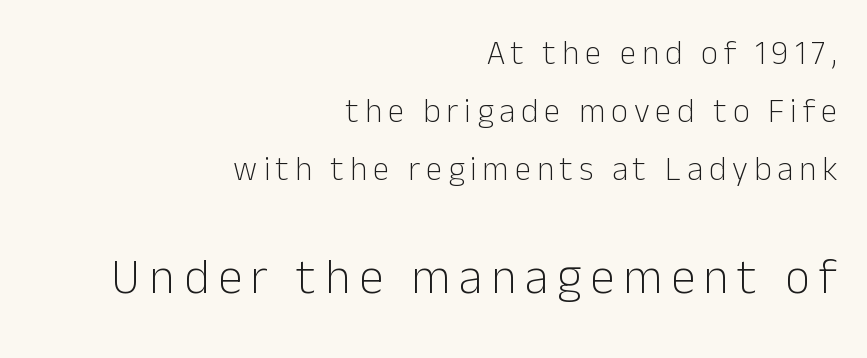
A typesetter would label this face a sans. The letters stand straight up with perfectly vertical stems. The emphasis by scale lands on block number two, below. Stems here are at most as thick as an everyday book face.
